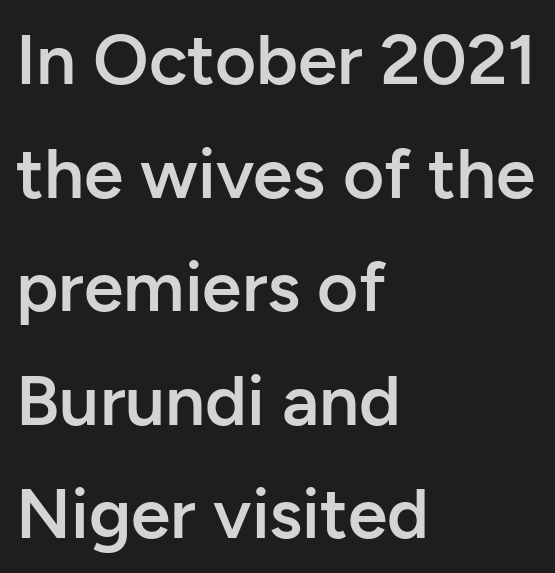
Q: Is the text bold? A: Semi-bold.
Q: Is the text italic (slanted)? A: No, it is upright.
Q: Is the typeface a serif or a sans-serif typeface? A: Sans-serif.
Q: Is the text underlined? A: No.
Q: How is the paragraph aligned? A: Left-aligned.
Q: Is the spacing between letters normal or unusually wide? A: Normal.
Q: Is the spacing between lines tight, normal or loose? A: Normal.
Q: Width (condensed, normal, or wide)? A: Normal.
Q: Stroke contrast? A: Low.
Q: x-height? A: Medium.
Q: Monospaced? A: No.
